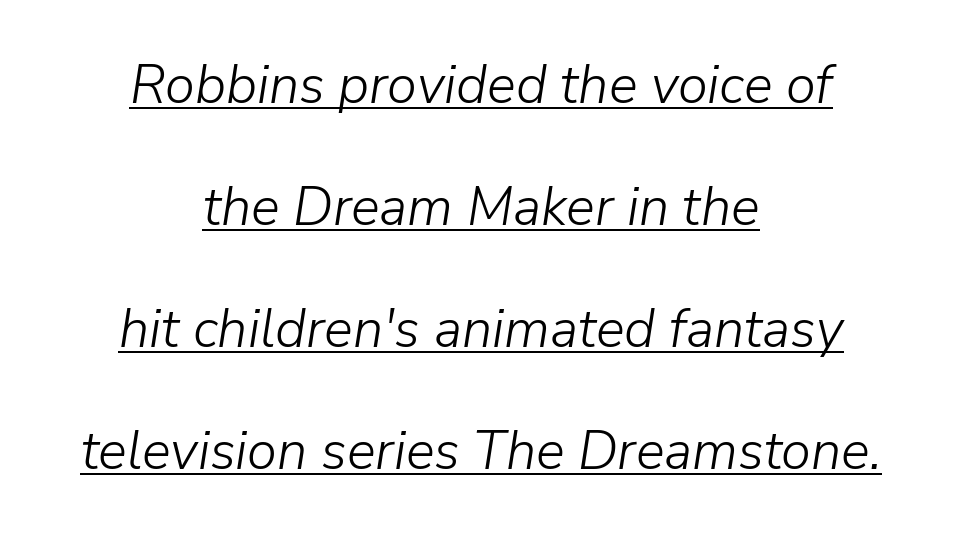
Q: Is the text bold? A: No.
Q: Is the text italic (slanted)? A: Yes, it leans right by about 9 degrees.
Q: Is the text underlined? A: Yes.
Q: How is the paragraph aligned? A: Centered.
Q: Is the spacing between letters normal or unusually wide? A: Normal.
Q: Is the spacing between lines tight, normal or loose? A: Loose.
Q: Width (condensed, normal, or wide)? A: Normal.
Q: Stroke contrast? A: Low.
Q: x-height? A: Medium.
Q: Monospaced? A: No.
